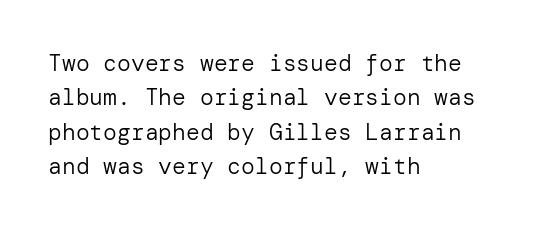
Q: Is the text bold? A: No.
Q: Is the text italic (slanted)? A: No, it is upright.
Q: Is the text underlined? A: No.
Q: How is the paragraph aligned? A: Left-aligned.
Q: Is the spacing between letters normal or unusually wide? A: Normal.
Q: Is the spacing between lines tight, normal or loose? A: Normal.
